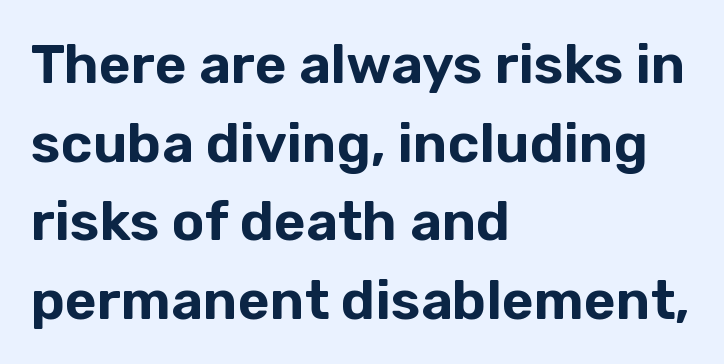
{"serif": "no", "italic": "no", "width": "normal", "stroke_contrast": "low", "x_height": "medium", "monospaced": "no", "underline": "no", "align": "left", "line_spacing": "normal", "line_spacing_ratio": 1.43, "letter_spacing": "normal", "letter_spacing_em": 0.0, "glyph_px": 55}
